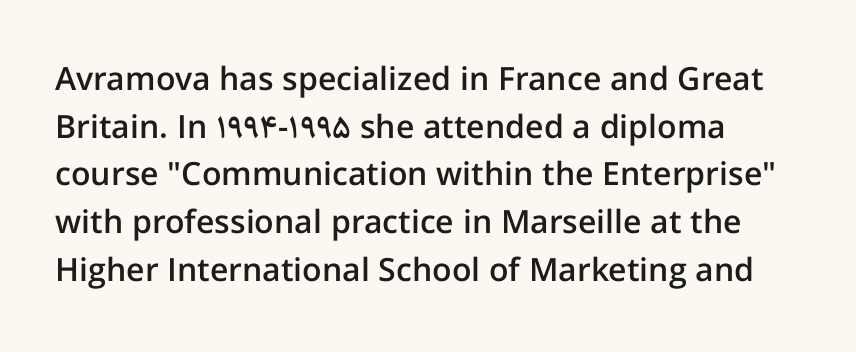
{"serif": "no", "italic": "no", "bold": "semi", "weight": "semibold", "width": "normal", "stroke_contrast": "low", "x_height": "medium", "monospaced": "no", "underline": "no", "align": "left", "line_spacing": "normal", "line_spacing_ratio": 1.49, "letter_spacing": "normal", "letter_spacing_em": 0.0, "glyph_px": 32}
